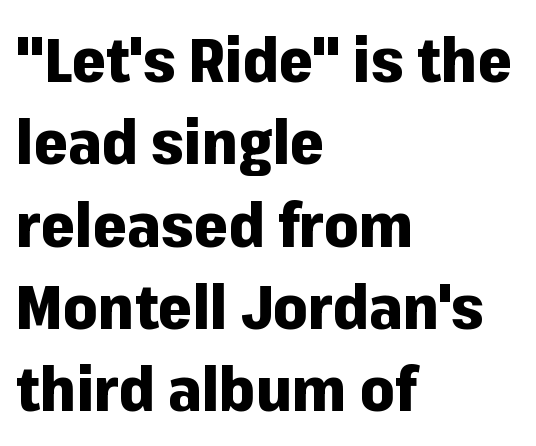
{"serif": "no", "italic": "no", "bold": "yes", "weight": "heavy", "width": "normal", "stroke_contrast": "low", "x_height": "medium", "monospaced": "no", "underline": "no", "align": "left", "line_spacing": "normal", "line_spacing_ratio": 1.35, "letter_spacing": "normal", "letter_spacing_em": 0.0, "glyph_px": 61}
